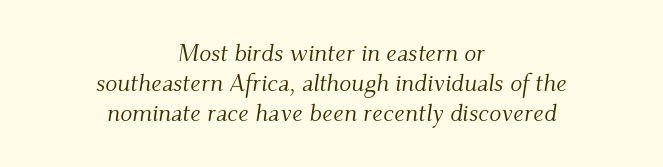
Q: Is the text bold? A: No.
Q: Is the text italic (slanted)? A: Yes, it leans right by about 9 degrees.
Q: Is the text underlined? A: No.
Q: How is the paragraph aligned? A: Centered.
Q: Is the spacing between letters normal or unusually wide? A: Normal.
